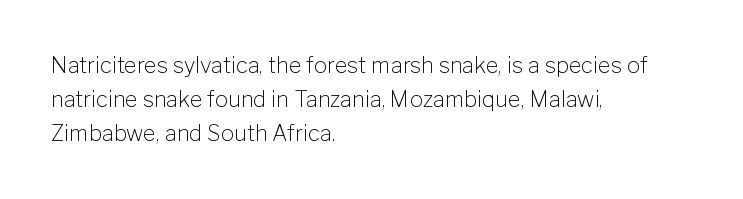
{"italic": "no", "bold": "no", "underline": "no", "align": "left", "line_spacing": "normal", "line_spacing_ratio": 1.55, "letter_spacing": "normal", "letter_spacing_em": 0.0, "glyph_px": 22}
